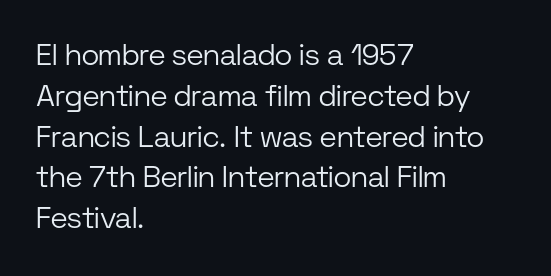
The image shows 30 px light sans-serif type, upright; set left-aligned, normal line spacing (1.36x), normal letter spacing, not underlined; low stroke contrast and a medium x-height.
